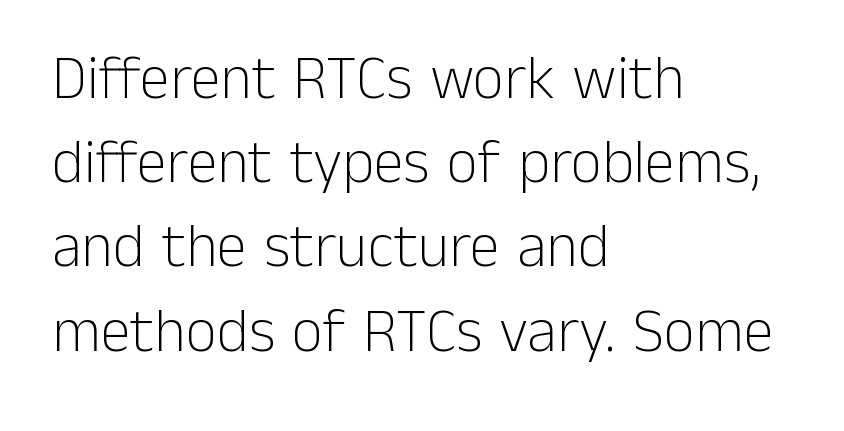
Q: Is the text bold? A: No.
Q: Is the text italic (slanted)? A: No, it is upright.
Q: Is the typeface a serif or a sans-serif typeface? A: Sans-serif.
Q: Is the text underlined? A: No.
Q: How is the paragraph aligned? A: Left-aligned.
Q: Is the spacing between letters normal or unusually wide? A: Normal.
Q: Is the spacing between lines tight, normal or loose? A: Normal.
Q: Width (condensed, normal, or wide)? A: Normal.
Q: Stroke contrast? A: Low.
Q: x-height? A: Medium.
Q: Monospaced? A: No.
